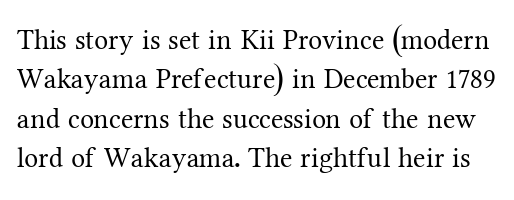
Here the designer chose a conventional face with non-uniform glyph widths. Is this a heavy cut? Hardly; it is regular or lighter. What kind of face is this? One with serifs. The line-height multiplier appears to be the usual default.
